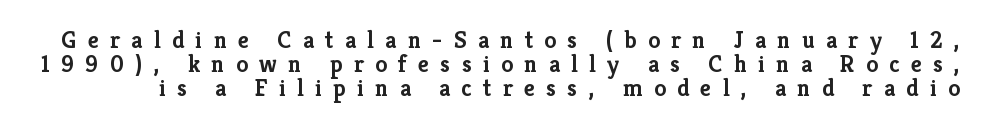
The glyphs are unaccompanied by any horizontal stroke below them. Vertically, the passage feels compressed, each row crowding the next. As a designer I'd log this as weight 700, bold. It's the straight-up-and-down kind of type.
